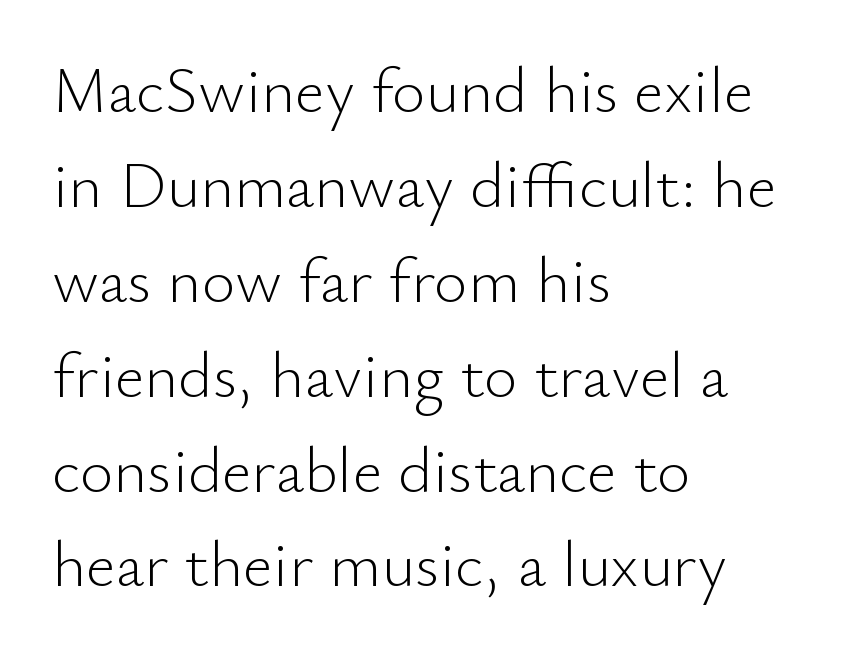
{"serif": "no", "italic": "no", "bold": "no", "weight": "light", "width": "normal", "stroke_contrast": "low", "x_height": "small", "monospaced": "no", "underline": "no", "align": "left", "line_spacing": "normal", "line_spacing_ratio": 1.46, "letter_spacing": "normal", "letter_spacing_em": 0.0, "glyph_px": 65}
